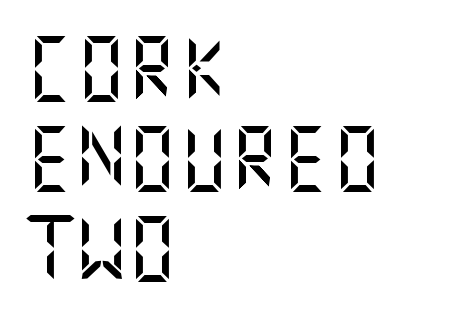
Q: Is the text italic (slanted)? A: No, it is upright.
Q: Is the typeface a serif or a sans-serif typeface? A: Sans-serif.
Q: Is the text underlined? A: No.
Q: How is the paragraph aligned? A: Left-aligned.
Q: Is the spacing between letters normal or unusually wide? A: Normal.
Q: Is the spacing between lines tight, normal or loose? A: Normal.
Q: Width (condensed, normal, or wide)? A: Normal.
Q: Stroke contrast? A: Medium.
Q: x-height? A: Large.
